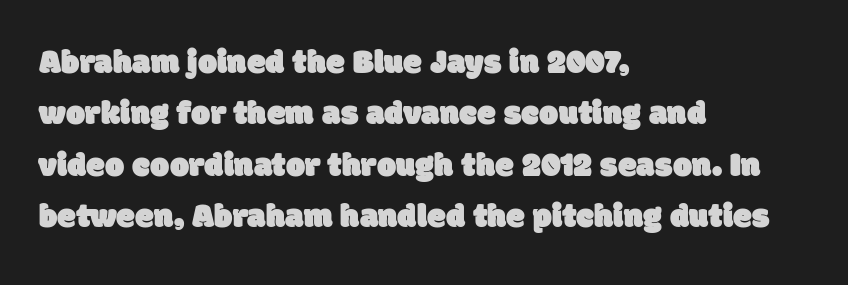
{"serif": "no", "width": "normal", "stroke_contrast": "low", "x_height": "large", "monospaced": "no", "underline": "no", "align": "left", "line_spacing": "normal", "line_spacing_ratio": 1.51, "letter_spacing": "normal", "letter_spacing_em": 0.0, "glyph_px": 34}
